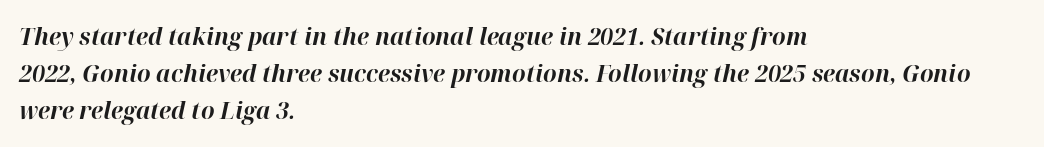
{"italic": "yes", "lean": "right", "slant_degrees": 12, "bold": "yes", "underline": "no", "align": "left", "line_spacing": "normal", "line_spacing_ratio": 1.55, "letter_spacing": "normal", "letter_spacing_em": 0.0, "glyph_px": 24}
